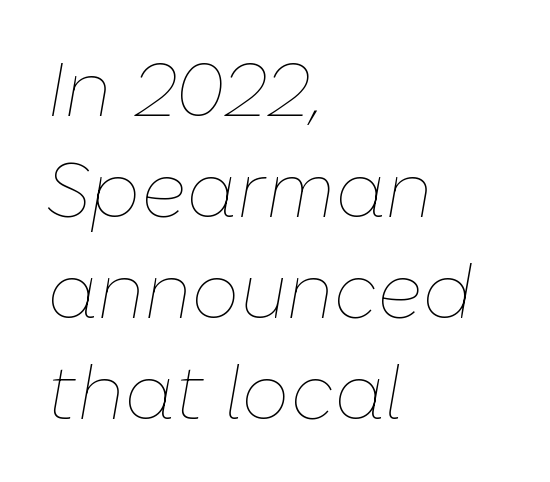
The letters advance in unequal steps, a hallmark of proportional type. Each row of text sits above clean, open space. A quiet, ordinary-to-light weight characterises the typeface. Nobody touched the tracking dial on this one.
